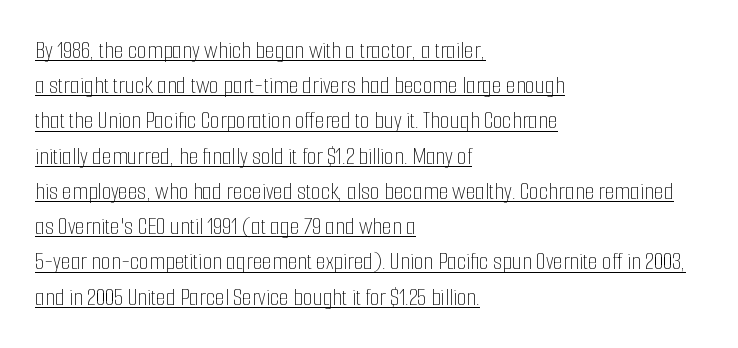
Leftover space on each line is placed entirely after the last word. This sample uses plain, unmodified letter spacing. Vertical stems look standard width or narrower in stroke. Somebody hit Ctrl+U on this one — the words are underlined. A typesetter would call this leading conventional body-copy spacing. The letters stand straight up with perfectly vertical stems.
